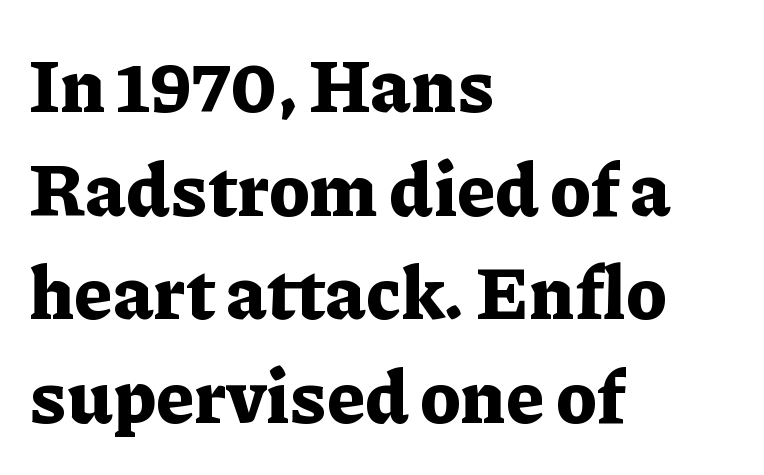
The image shows 74 px bold serif type, upright; set left-aligned, normal line spacing (1.4x), normal letter spacing, not underlined; low stroke contrast and a medium x-height.
